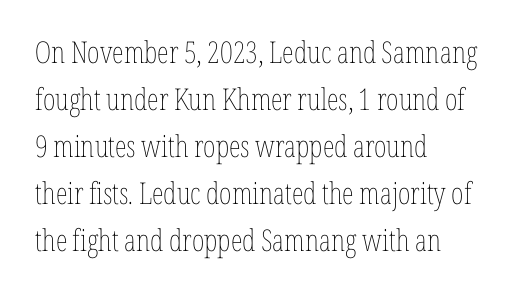
The image shows 30 px thin, condensed type, upright; set left-aligned, normal line spacing (1.57x), normal letter spacing, not underlined; low stroke contrast and a medium x-height.
